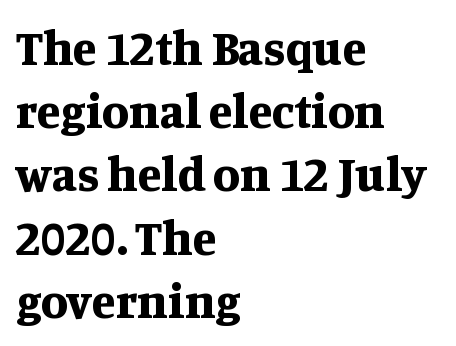
Q: Is the text bold? A: Yes.
Q: Is the text italic (slanted)? A: No, it is upright.
Q: Is the typeface a serif or a sans-serif typeface? A: Serif.
Q: Is the text underlined? A: No.
Q: How is the paragraph aligned? A: Left-aligned.
Q: Is the spacing between letters normal or unusually wide? A: Normal.
Q: Is the spacing between lines tight, normal or loose? A: Normal.
Q: Width (condensed, normal, or wide)? A: Normal.
Q: Stroke contrast? A: Medium.
Q: x-height? A: Large.
Q: Monospaced? A: No.
